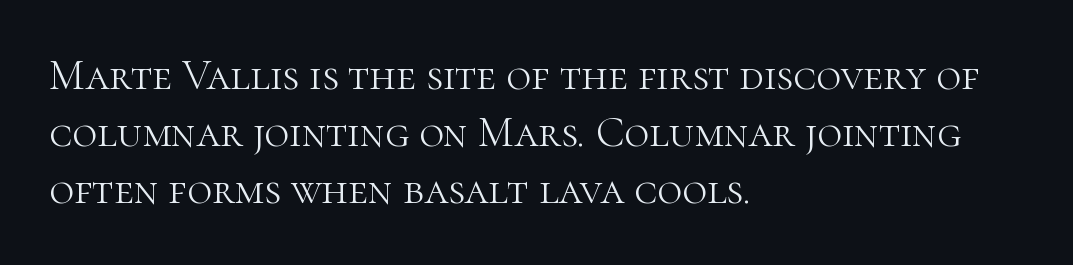
Q: Is the text bold? A: No.
Q: Is the text italic (slanted)? A: No, it is upright.
Q: Is the typeface a serif or a sans-serif typeface? A: Serif.
Q: Is the text underlined? A: No.
Q: How is the paragraph aligned? A: Left-aligned.
Q: Is the spacing between letters normal or unusually wide? A: Normal.
Q: Is the spacing between lines tight, normal or loose? A: Normal.
Q: Width (condensed, normal, or wide)? A: Normal.
Q: Stroke contrast? A: High.
Q: x-height? A: Medium.
Q: Monospaced? A: No.
